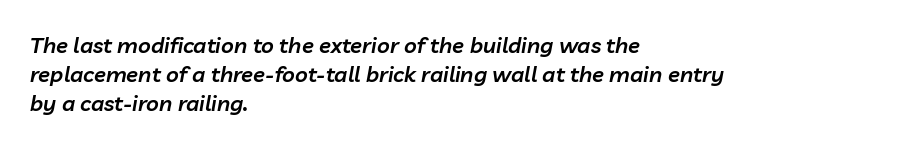
A bare baseline throughout the passage. Summary of weight: moderately heavy, a semibold. The space between consecutive lines is moderate. The paragraph has a hard left edge and a soft right edge. Does the lettering tilt? It does — this is italic. The type is set solid horizontally, with unmodified tracking.
